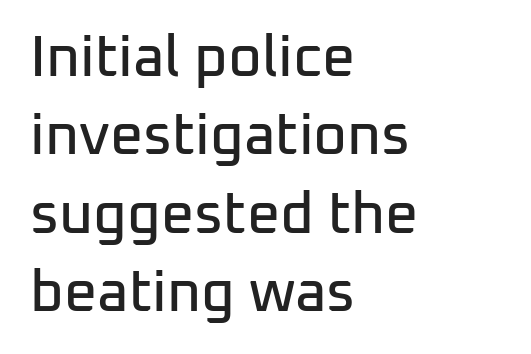
{"serif": "no", "italic": "no", "width": "normal", "stroke_contrast": "low", "x_height": "medium", "monospaced": "no", "underline": "no", "align": "left", "line_spacing": "normal", "line_spacing_ratio": 1.35, "letter_spacing": "normal", "letter_spacing_em": 0.0, "glyph_px": 58}
